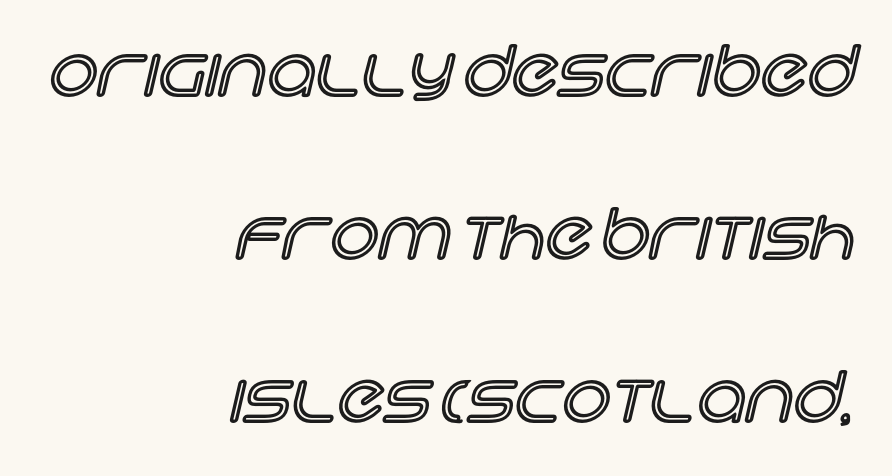
{"width": "normal", "x_height": "large", "monospaced": "no", "underline": "no", "align": "right", "line_spacing": "loose", "line_spacing_ratio": 2.4, "letter_spacing": "normal", "letter_spacing_em": 0.0, "glyph_px": 68}
